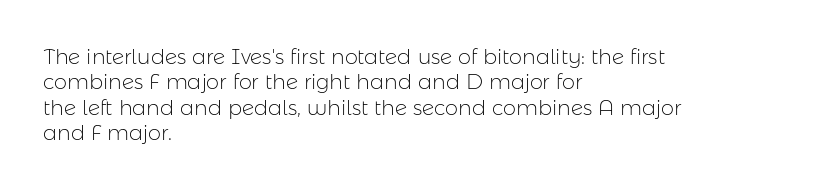
Q: Is the text bold? A: No.
Q: Is the text italic (slanted)? A: No, it is upright.
Q: Is the text underlined? A: No.
Q: How is the paragraph aligned? A: Left-aligned.
Q: Is the spacing between letters normal or unusually wide? A: Normal.
